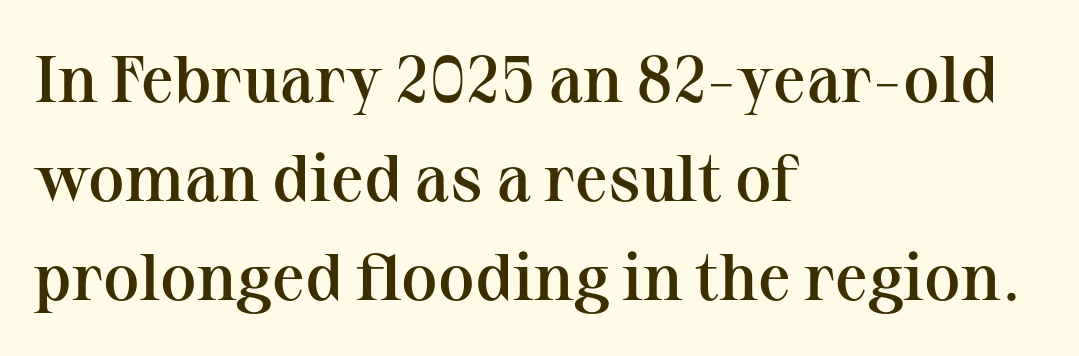
Check under the words: just untouched page. Looks like regular typesetting: each glyph gets only the width it needs. Quick note: not italic, upright. To sum up the face: it has serifs. Where is the straight margin? On the left.
